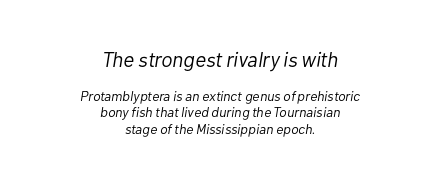
{"italic": "yes", "lean": "right", "slant_degrees": 10, "bold": "no", "underline": "no", "align": "center", "line_spacing_ratio": 1.19, "letter_spacing": "normal", "letter_spacing_em": 0.0, "larger_block": "first", "size_ratio": 1.5, "glyph_px": 21}
